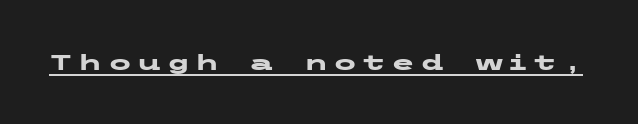
The image shows 22 px bold type, upright; set unusually wide letter spacing (+0.23 em), underlined.
